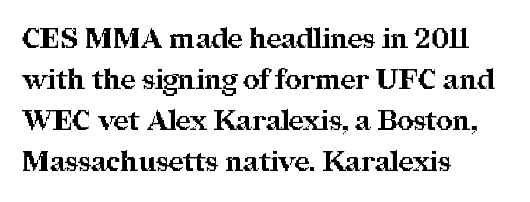
I'd call this a serif setting — the letters wear small feet. The specimen omits any rule beneath the text block's lines. The letters advance in unequal steps, a hallmark of proportional type. Each word holds together tightly as a unit, with standard inter-letter gaps.
